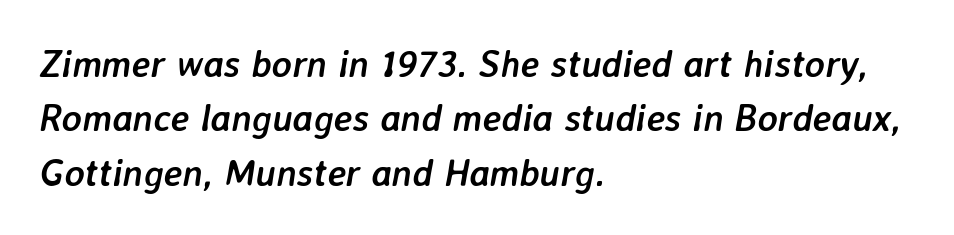
{"italic": "yes", "lean": "right", "slant_degrees": 7, "bold": "yes", "weight": "semibold", "width": "normal", "stroke_contrast": "low", "x_height": "medium", "monospaced": "no", "underline": "no", "align": "left", "line_spacing": "normal", "line_spacing_ratio": 1.43, "letter_spacing": "normal", "letter_spacing_em": 0.0, "glyph_px": 38}
